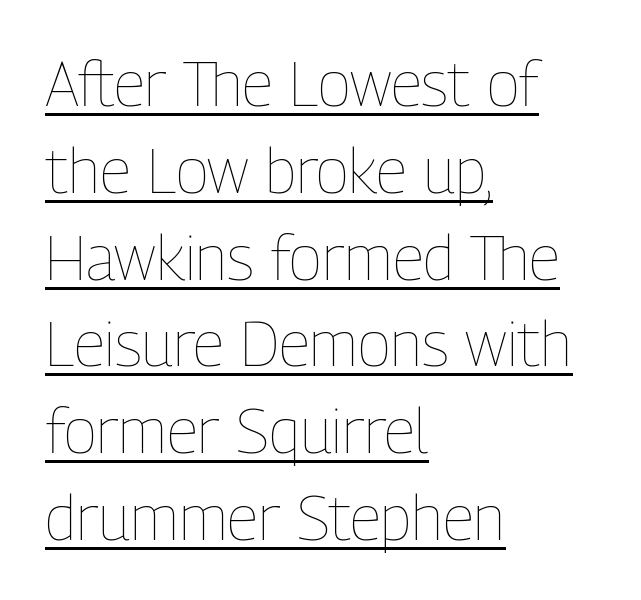
The typography opts for an upright posture over an oblique one. Caption: multi-line text, flush left, ragged right. Quick note: interline space is typical. A typesetter would call this zero additional tracking. The passage shown is typed in a proportional face where columns would drift. The sample's only ornament is a line tracing under the words.
